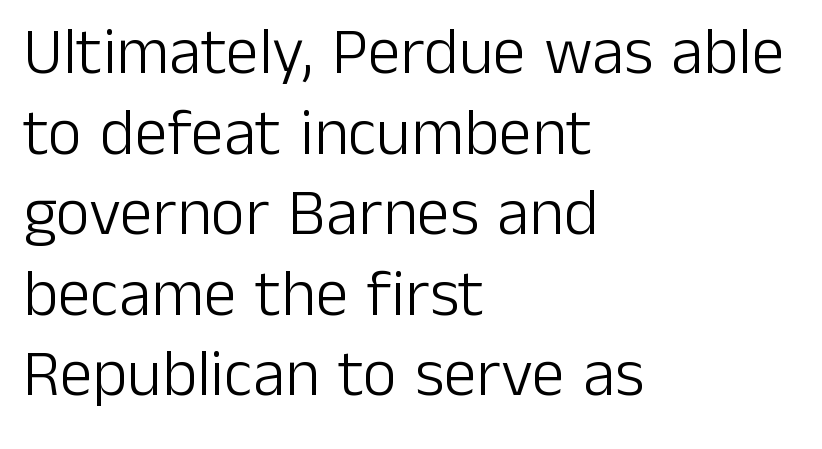
{"serif": "no", "italic": "no", "bold": "no", "weight": "light", "width": "normal", "stroke_contrast": "low", "x_height": "medium", "monospaced": "no", "underline": "no", "align": "left", "line_spacing_ratio": 1.22, "letter_spacing": "normal", "letter_spacing_em": 0.0, "glyph_px": 66}
